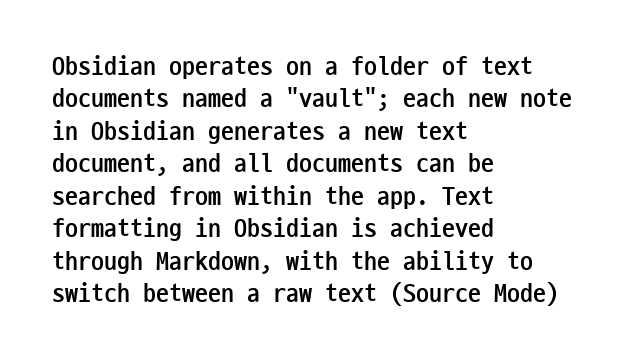
Q: Is the text bold? A: Yes.
Q: Is the text italic (slanted)? A: No, it is upright.
Q: Is the text underlined? A: No.
Q: How is the paragraph aligned? A: Left-aligned.
Q: Is the spacing between letters normal or unusually wide? A: Normal.
Q: Is the spacing between lines tight, normal or loose? A: Normal.
